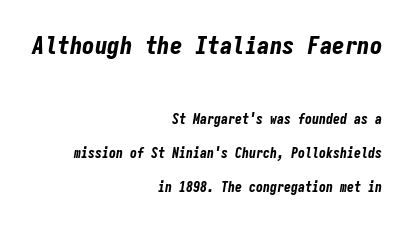
The image shows 25 px bold type, italic (leaning right); set right-aligned, loose line spacing (2.43x), normal letter spacing, not underlined; the first (top) block is 1.79x larger.
